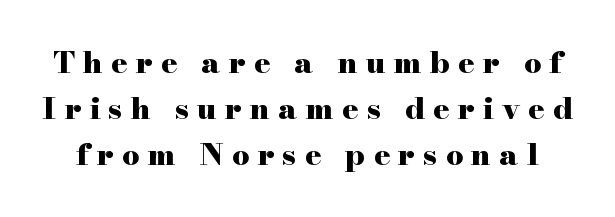
No word sits above an underline. Thick stems and heavy bowls — unmistakably bold. The line-height multiplier appears to be the usual default. Spacing verdict: proportional, widths tailored to each character. Every character sits straight up, as roman type does. Words appear elongated and porous because spacing is wide.
